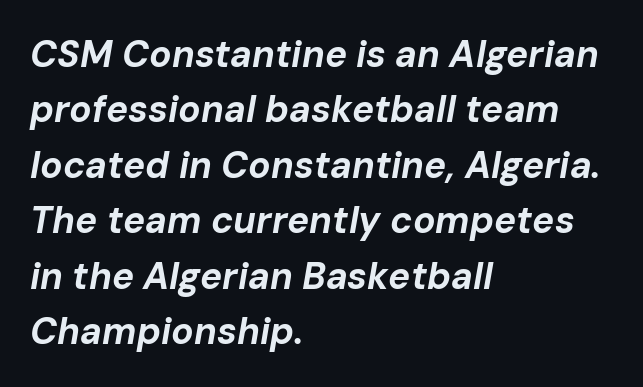
Nothing unusual about the tracking: characters are spaced as the font intends. A typesetter would call this proportional, since set widths differ per character. Compared with an ordinary text face, these strokes are far heavier — a full bold. The words here are not underlined. The passage is arranged the way most books set body copy — flush left.
